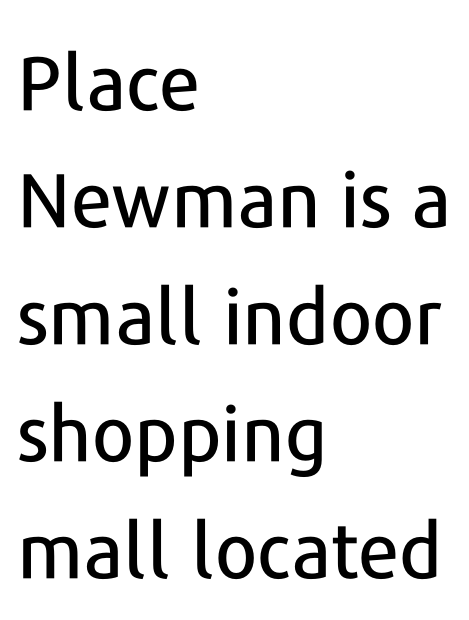
A typesetter would call this proportional, since set widths differ per character. The specimen omits any rule beneath the text block's lines. The font family rendered here belongs to the sans-serif group. These lines stack with their left ends in a neat column.
